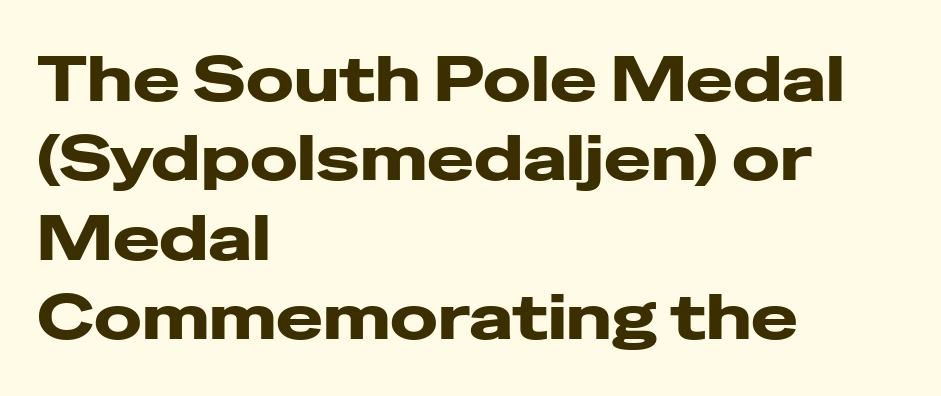
Q: Is the text bold? A: Yes.
Q: Is the text italic (slanted)? A: No, it is upright.
Q: Is the typeface a serif or a sans-serif typeface? A: Sans-serif.
Q: Is the text underlined? A: No.
Q: How is the paragraph aligned? A: Left-aligned.
Q: Is the spacing between letters normal or unusually wide? A: Normal.
Q: Is the spacing between lines tight, normal or loose? A: Normal.
Q: Width (condensed, normal, or wide)? A: Wide.
Q: Stroke contrast? A: Low.
Q: x-height? A: Medium.
Q: Monospaced? A: No.
